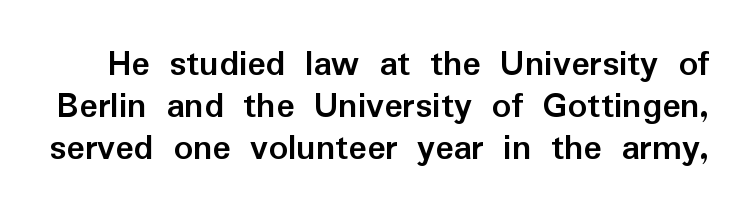
The image shows 38 px semibold sans-serif type, upright; set tight line spacing (1.1x), normal letter spacing, not underlined; low stroke contrast and a medium x-height.
